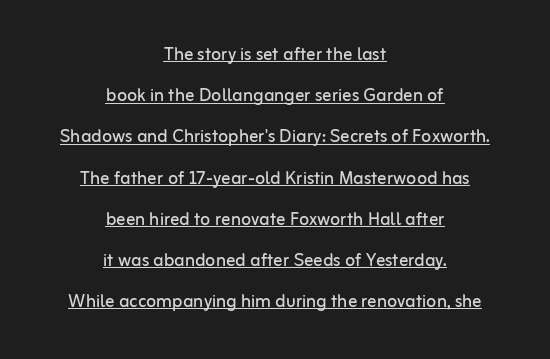
Q: Is the text bold? A: No.
Q: Is the text italic (slanted)? A: No, it is upright.
Q: Is the text underlined? A: Yes.
Q: How is the paragraph aligned? A: Centered.
Q: Is the spacing between letters normal or unusually wide? A: Normal.
